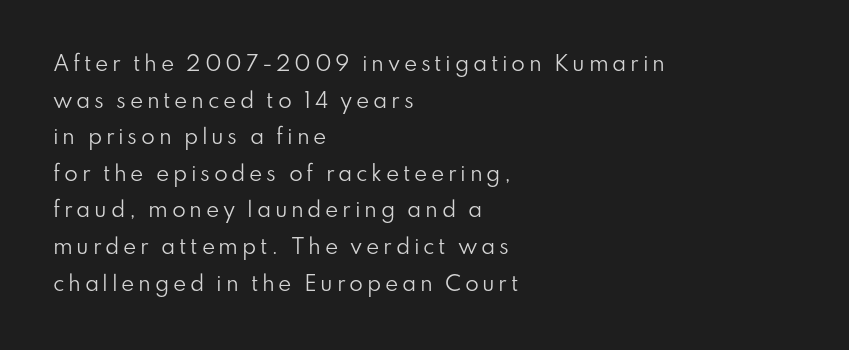
Vertical stems look standard width or narrower in stroke. The lines in this sample share a left origin and differ only in where they stop. Letters rest on an invisible, unmarked baseline. Notice how the stems are strictly vertical — no italics here.
